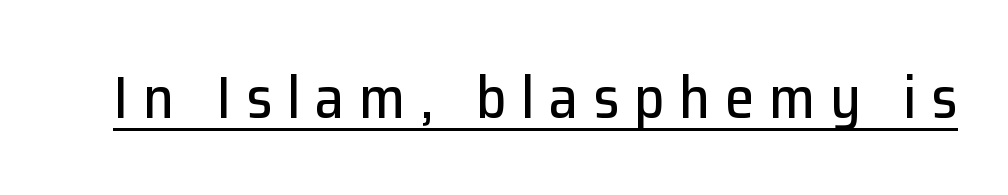
The image shows 59 px sans-serif type, upright; set unusually wide letter spacing (+0.25 em), underlined; low stroke contrast and a medium x-height.
